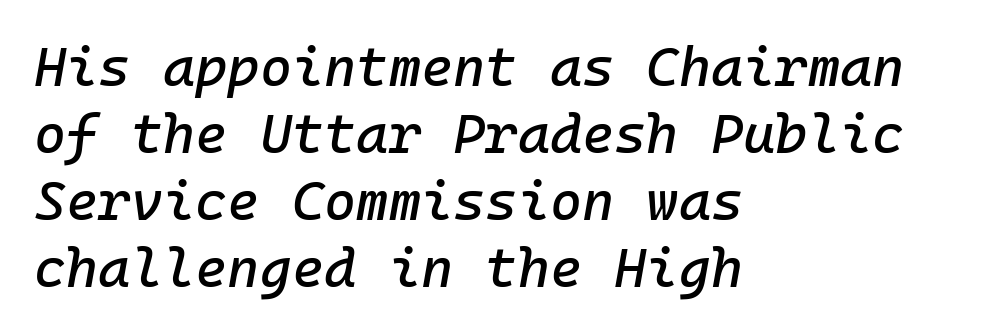
Is this a fixed-width face? Yes — each glyph sits in an identical cell. Slant detected: the letters are inclined. Words appear dense and cohesive because spacing is normal. Rule under the text: the space is simply empty. Does the copy run flush right? No — it runs flush left.
